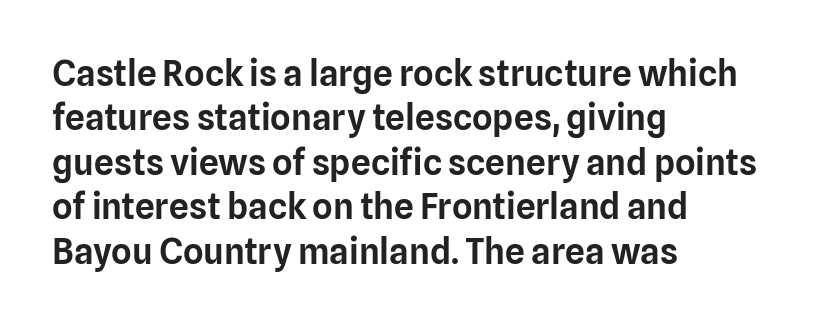
{"serif": "no", "italic": "no", "width": "normal", "stroke_contrast": "low", "x_height": "medium", "monospaced": "no", "underline": "no", "align": "left", "line_spacing": "normal", "line_spacing_ratio": 1.27, "letter_spacing": "normal", "letter_spacing_em": 0.0, "glyph_px": 35}
